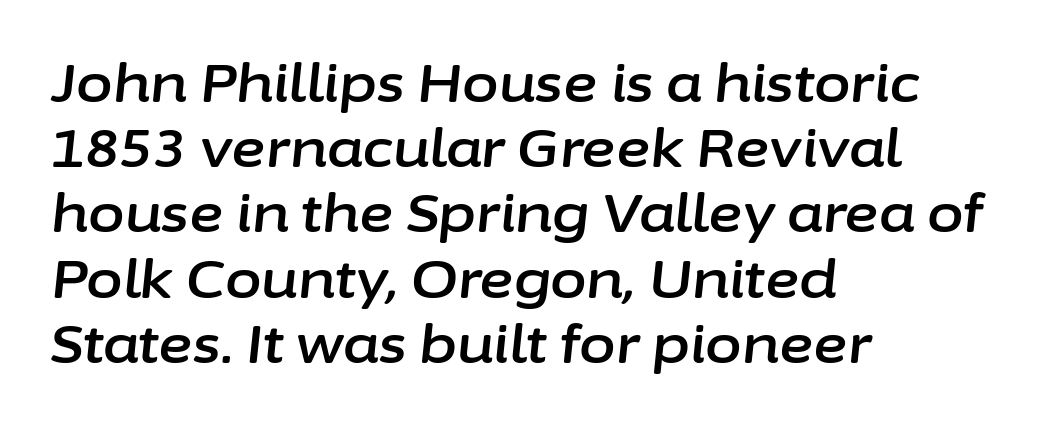
{"italic": "yes", "lean": "right", "slant_degrees": 6, "width": "normal", "stroke_contrast": "low", "x_height": "medium", "monospaced": "no", "underline": "no", "align": "left", "line_spacing_ratio": 1.23, "letter_spacing": "normal", "letter_spacing_em": 0.0, "glyph_px": 53}
